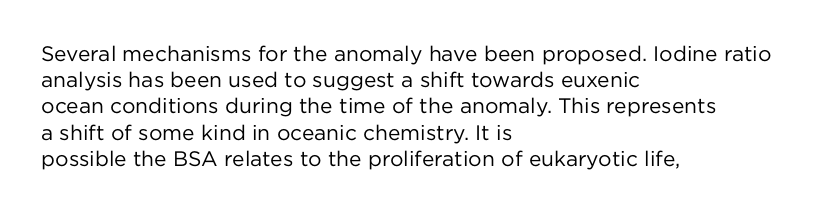
Q: Is the text bold? A: No.
Q: Is the text italic (slanted)? A: No, it is upright.
Q: Is the text underlined? A: No.
Q: How is the paragraph aligned? A: Left-aligned.
Q: Is the spacing between letters normal or unusually wide? A: Normal.
Q: Is the spacing between lines tight, normal or loose? A: Normal.
